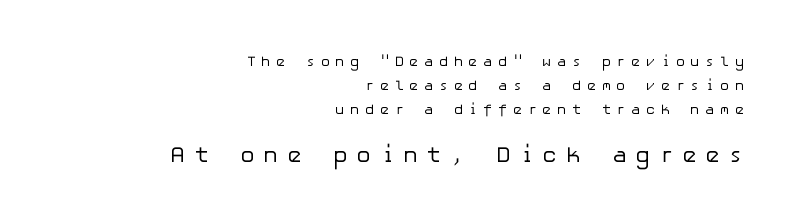
{"italic": "no", "bold": "no", "underline": "no", "align": "right", "line_spacing": "normal", "line_spacing_ratio": 1.7, "letter_spacing": "wide", "letter_spacing_em": 0.39, "larger_block": "second", "size_ratio": 1.57, "glyph_px": 22}
